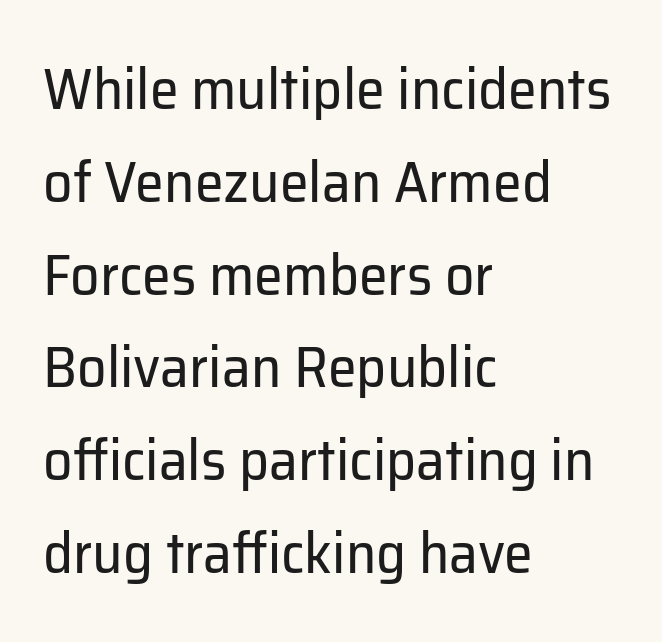
{"serif": "no", "italic": "no", "bold": "no", "weight": "regular", "width": "normal", "stroke_contrast": "low", "x_height": "medium", "monospaced": "no", "underline": "no", "align": "left", "line_spacing": "normal", "line_spacing_ratio": 1.6, "letter_spacing": "normal", "letter_spacing_em": 0.0, "glyph_px": 58}
